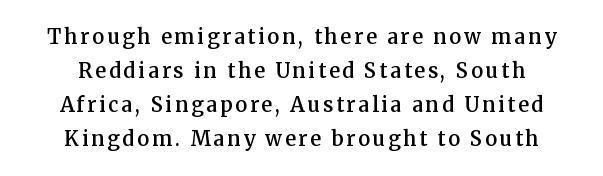
Q: Is the text bold? A: Semi-bold.
Q: Is the text italic (slanted)? A: No, it is upright.
Q: Is the text underlined? A: No.
Q: Is the spacing between lines tight, normal or loose? A: Normal.
